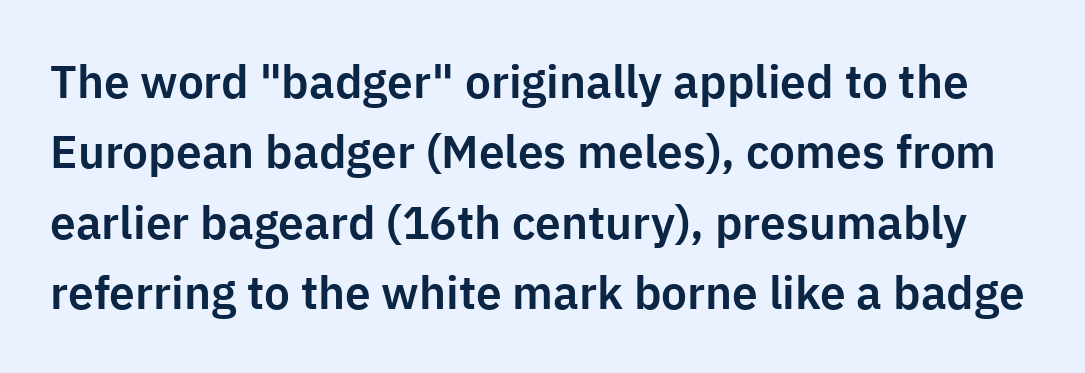
The image shows 46 px sans-serif type, upright; set normal line spacing (1.53x), normal letter spacing, not underlined; low stroke contrast and a medium x-height.
